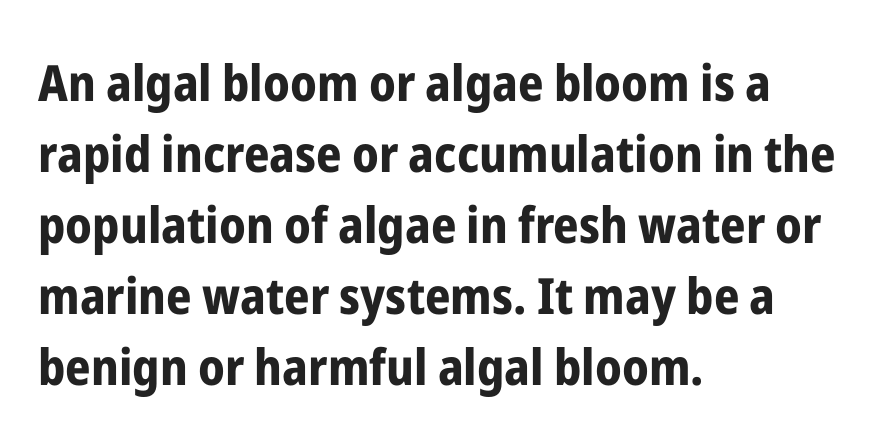
The image shows 50 px bold, condensed sans-serif type, upright; set left-aligned, normal line spacing (1.42x), normal letter spacing, not underlined; low stroke contrast and a medium x-height.
